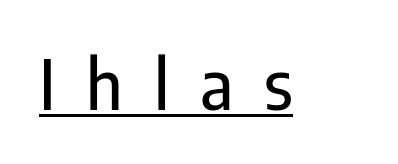
Q: Is the text italic (slanted)? A: No, it is upright.
Q: Is the typeface a serif or a sans-serif typeface? A: Sans-serif.
Q: Is the text underlined? A: Yes.
Q: Is the spacing between letters normal or unusually wide? A: Unusually wide.
Q: Width (condensed, normal, or wide)? A: Condensed.
Q: Stroke contrast? A: Low.
Q: x-height? A: Medium.
Q: Monospaced? A: No.
